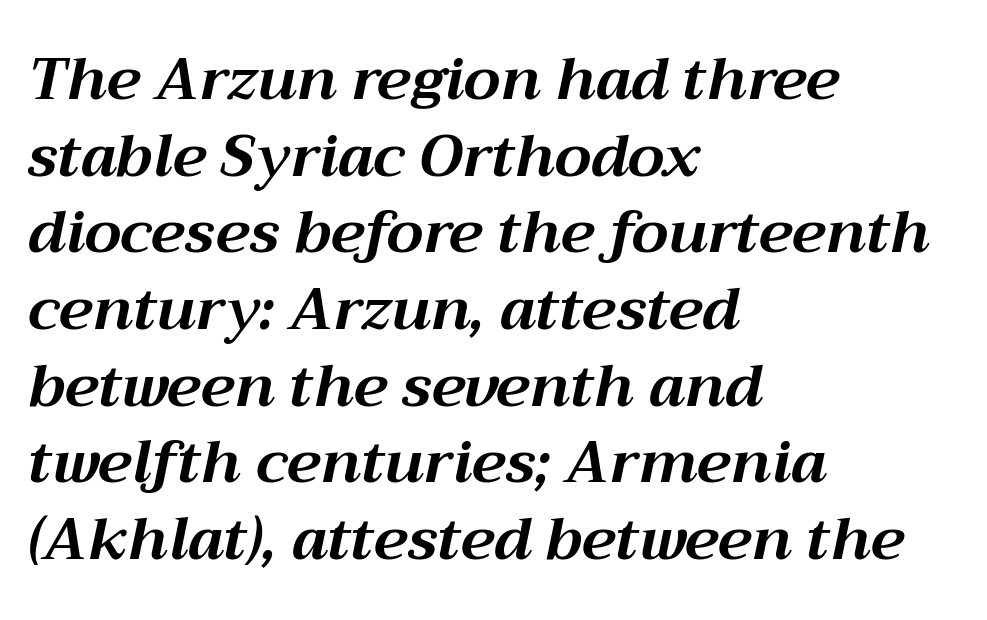
{"italic": "yes", "lean": "right", "slant_degrees": 12, "bold": "yes", "weight": "bold", "width": "normal", "stroke_contrast": "medium", "x_height": "medium", "monospaced": "no", "underline": "no", "align": "left", "line_spacing": "normal", "line_spacing_ratio": 1.3, "letter_spacing": "normal", "letter_spacing_em": 0.0, "glyph_px": 59}
